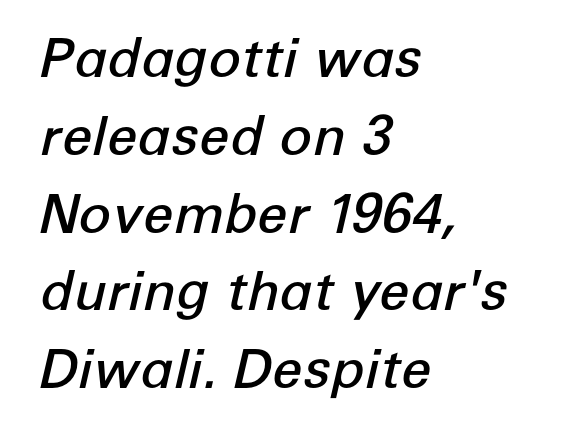
Q: Is the text bold? A: Semi-bold.
Q: Is the text italic (slanted)? A: Yes, it leans right by about 12 degrees.
Q: Is the text underlined? A: No.
Q: How is the paragraph aligned? A: Left-aligned.
Q: Is the spacing between letters normal or unusually wide? A: Normal.
Q: Is the spacing between lines tight, normal or loose? A: Normal.
Q: Width (condensed, normal, or wide)? A: Normal.
Q: Stroke contrast? A: Low.
Q: x-height? A: Medium.
Q: Monospaced? A: No.
